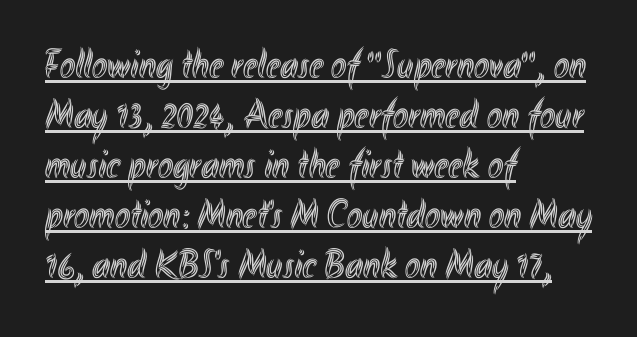
The ragged edge is on the right, which tells us the setting is flush left. You could not count columns in this text — the font is proportionally spaced. Every word sits above its own underline. No extra tracking has been applied to these lines.
